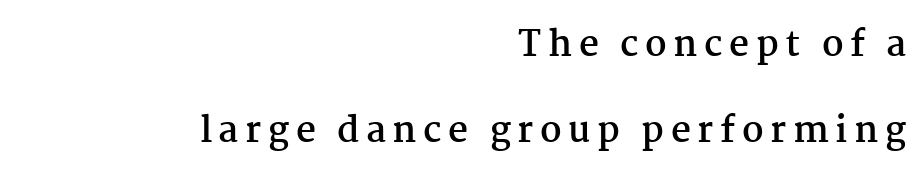
Q: Is the text bold? A: Yes.
Q: Is the text italic (slanted)? A: No, it is upright.
Q: Is the typeface a serif or a sans-serif typeface? A: Serif.
Q: Is the text underlined? A: No.
Q: How is the paragraph aligned? A: Right-aligned.
Q: Is the spacing between lines tight, normal or loose? A: Loose.
Q: Width (condensed, normal, or wide)? A: Normal.
Q: Stroke contrast? A: Medium.
Q: x-height? A: Medium.
Q: Monospaced? A: No.
